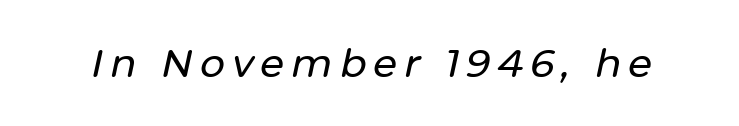
{"italic": "yes", "lean": "right", "slant_degrees": 12, "width": "normal", "stroke_contrast": "low", "x_height": "medium", "monospaced": "no", "underline": "no", "glyph_px": 39}
